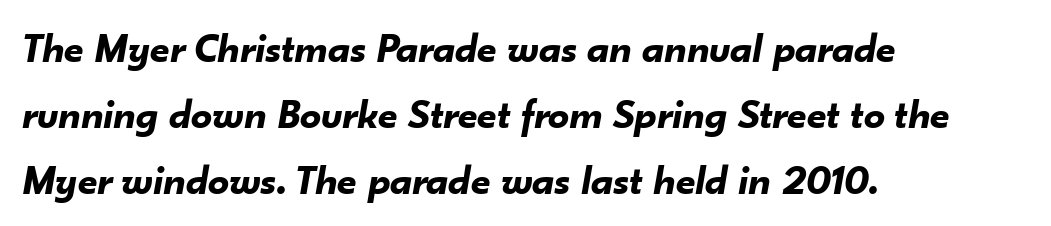
Short and long lines alike share a common starting point at left. How are the letters spaced? Ordinarily, with no added tracking. Whoever set this chose a conventional vertical rhythm. The passage shown is not underscored anywhere. Emphasis by weight is at full strength: bold. Proportional: the letters do not fall into vertical columns.
